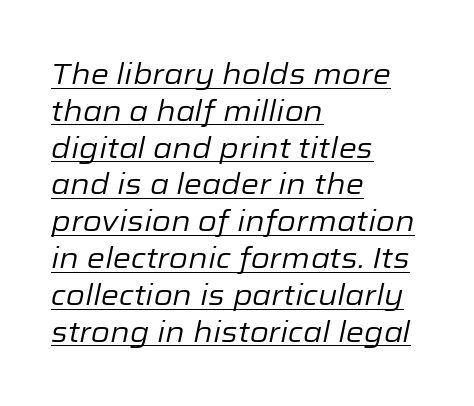
Q: Is the text bold? A: No.
Q: Is the text italic (slanted)? A: Yes, it leans right by about 12 degrees.
Q: Is the text underlined? A: Yes.
Q: How is the paragraph aligned? A: Left-aligned.
Q: Is the spacing between letters normal or unusually wide? A: Normal.
Q: Is the spacing between lines tight, normal or loose? A: Normal.
Q: Width (condensed, normal, or wide)? A: Normal.
Q: Stroke contrast? A: Low.
Q: x-height? A: Medium.
Q: Monospaced? A: No.
